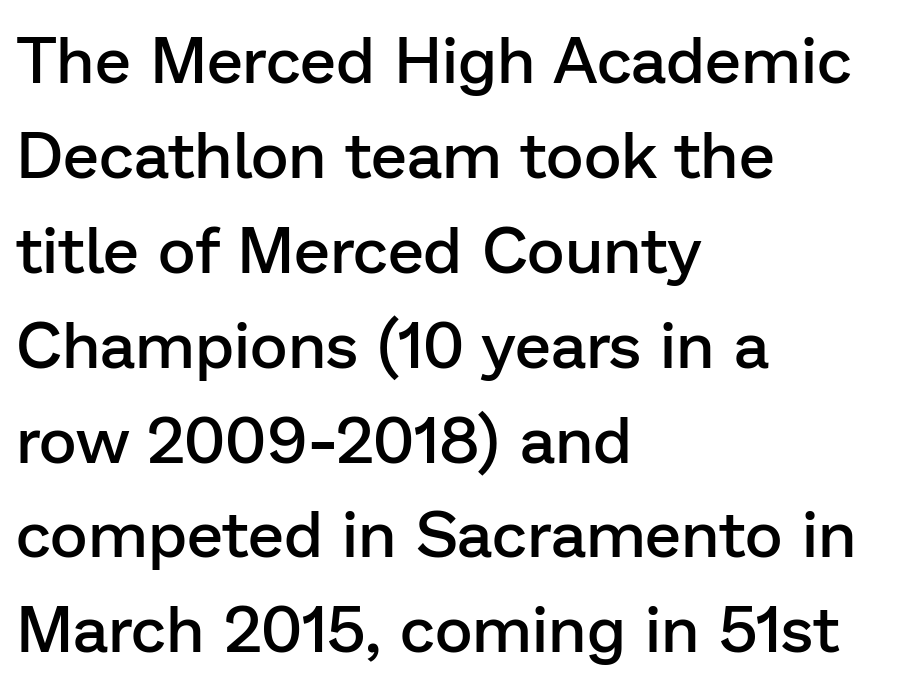
Q: Is the text bold? A: Semi-bold.
Q: Is the text italic (slanted)? A: No, it is upright.
Q: Is the typeface a serif or a sans-serif typeface? A: Sans-serif.
Q: Is the text underlined? A: No.
Q: How is the paragraph aligned? A: Left-aligned.
Q: Is the spacing between letters normal or unusually wide? A: Normal.
Q: Is the spacing between lines tight, normal or loose? A: Normal.
Q: Width (condensed, normal, or wide)? A: Normal.
Q: Stroke contrast? A: Low.
Q: x-height? A: Medium.
Q: Monospaced? A: No.
